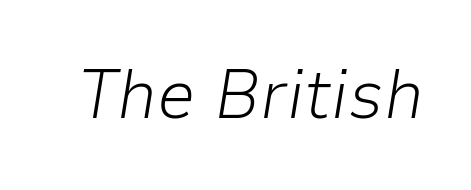
The passage shown leans; its letterforms are oblique. A typesetter would call this zero additional tracking. The area under the type is left untouched. The letters advance in unequal steps, a hallmark of proportional type. Heaviness? Minimal to ordinary, like unemphasized prose.
